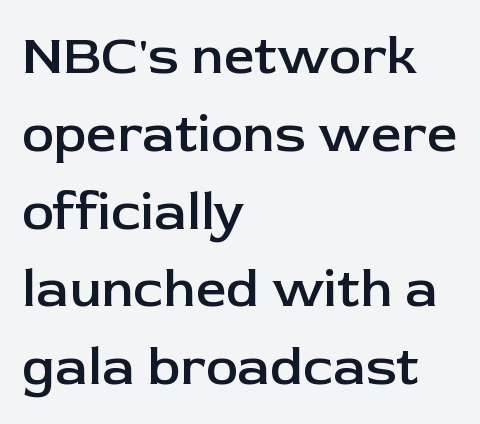
Q: Is the text bold? A: Semi-bold.
Q: Is the text italic (slanted)? A: No, it is upright.
Q: Is the typeface a serif or a sans-serif typeface? A: Sans-serif.
Q: Is the text underlined? A: No.
Q: How is the paragraph aligned? A: Left-aligned.
Q: Is the spacing between letters normal or unusually wide? A: Normal.
Q: Is the spacing between lines tight, normal or loose? A: Normal.
Q: Width (condensed, normal, or wide)? A: Normal.
Q: Stroke contrast? A: Low.
Q: x-height? A: Medium.
Q: Monospaced? A: No.
